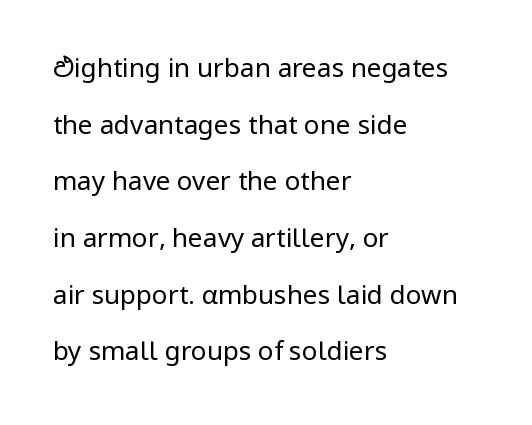
The image shows 26 px text type, upright; set left-aligned, loose line spacing (2.18x), normal letter spacing, not underlined.
